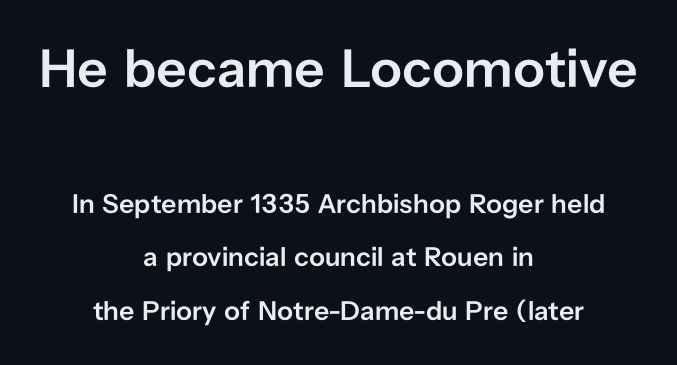
Q: Is the text bold? A: Semi-bold.
Q: Is the text italic (slanted)? A: No, it is upright.
Q: Is the typeface a serif or a sans-serif typeface? A: Sans-serif.
Q: Is the text underlined? A: No.
Q: How is the paragraph aligned? A: Centered.
Q: Is the spacing between letters normal or unusually wide? A: Normal.
Q: Is the spacing between lines tight, normal or loose? A: Loose.
Q: Which block of text is set in a larger size, the first (top) or the second (bottom)? A: The first (top) one.
Q: Width (condensed, normal, or wide)? A: Normal.
Q: Stroke contrast? A: Low.
Q: x-height? A: Medium.
Q: Monospaced? A: No.
